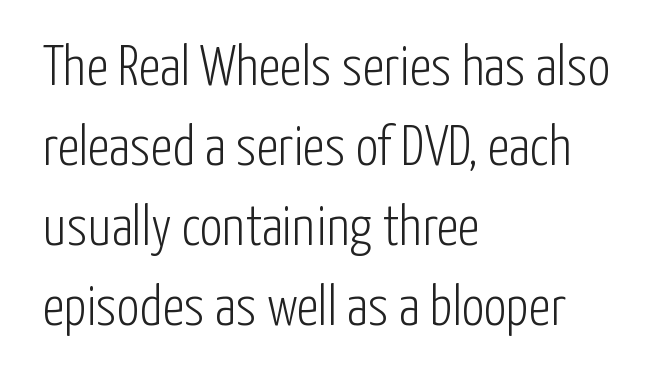
Q: Is the text bold? A: No.
Q: Is the text italic (slanted)? A: No, it is upright.
Q: Is the typeface a serif or a sans-serif typeface? A: Sans-serif.
Q: Is the text underlined? A: No.
Q: How is the paragraph aligned? A: Left-aligned.
Q: Is the spacing between letters normal or unusually wide? A: Normal.
Q: Is the spacing between lines tight, normal or loose? A: Normal.
Q: Width (condensed, normal, or wide)? A: Condensed.
Q: Stroke contrast? A: Low.
Q: x-height? A: Medium.
Q: Monospaced? A: No.
